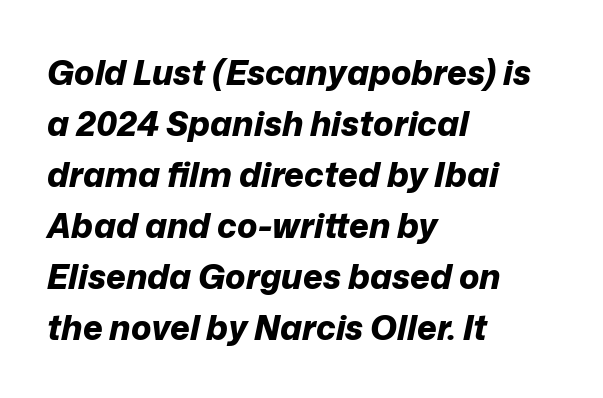
Q: Is the text bold? A: Yes.
Q: Is the text italic (slanted)? A: Yes, it leans right by about 12 degrees.
Q: Is the text underlined? A: No.
Q: How is the paragraph aligned? A: Left-aligned.
Q: Is the spacing between letters normal or unusually wide? A: Normal.
Q: Is the spacing between lines tight, normal or loose? A: Normal.
Q: Width (condensed, normal, or wide)? A: Normal.
Q: Stroke contrast? A: Low.
Q: x-height? A: Medium.
Q: Monospaced? A: No.
